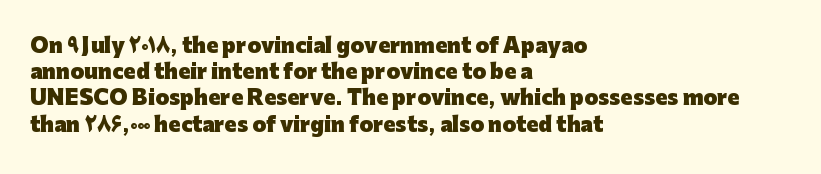
The image shows 20 px bold type, upright; set left-aligned, normal line spacing (1.31x), normal letter spacing, not underlined.
